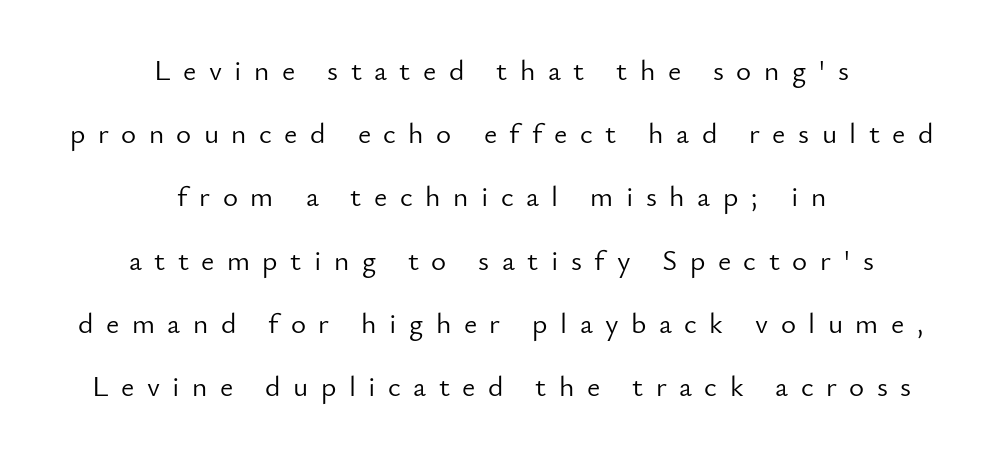
Compared with a flush-left layout, this one balances lines on the center instead. The letters carry no serifs — their stems end cleanly without finishing strokes. Check under the words: just untouched page. This sample has the flowing, uneven cadence of proportional lettering. How would I describe the line gaps? Wide and relaxed. The strokes are not fattened; the text isn't bold.
